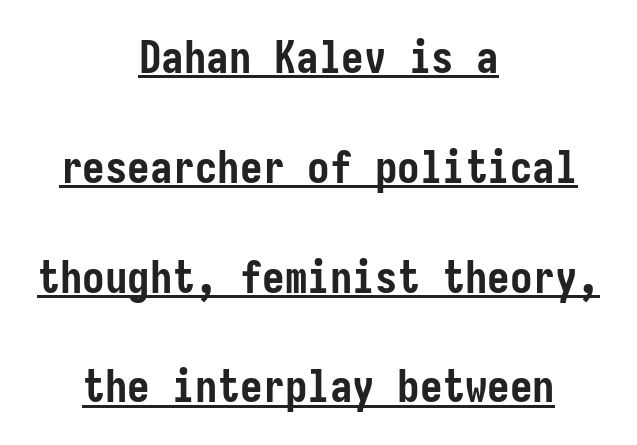
The specimen includes a rule beneath the text block's lines. Inter-character spacing is left at the font's built-in metrics. This sample uses a sans-serif face. Does the lettering tilt? It doesn't — this is upright. If you folded the block vertically in half, each line would mirror itself in length.
